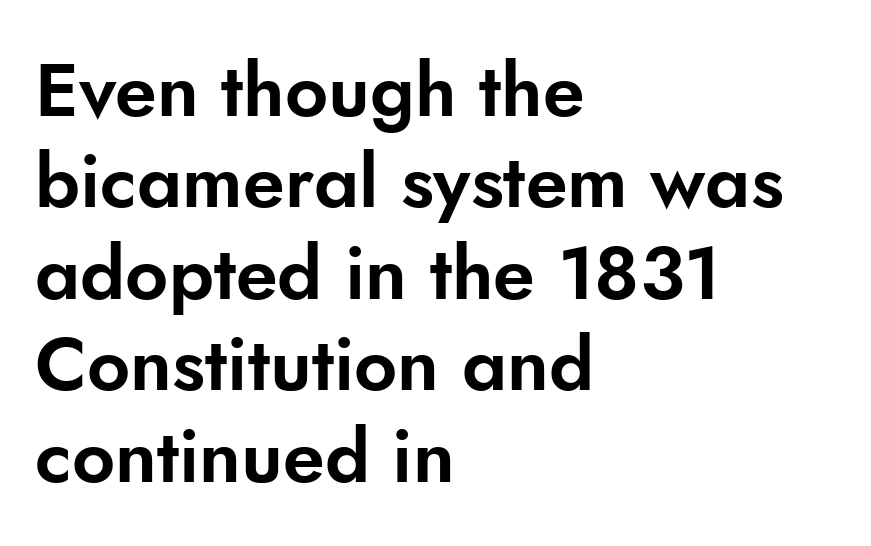
{"serif": "no", "italic": "no", "width": "normal", "stroke_contrast": "low", "x_height": "small", "monospaced": "no", "underline": "no", "align": "left", "line_spacing_ratio": 1.22, "letter_spacing": "normal", "letter_spacing_em": 0.0, "glyph_px": 75}
